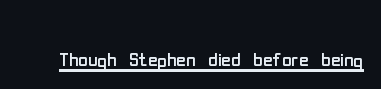
Short note: letters normally spaced. Is this a heavy cut? Hardly; it is regular or lighter. This sample uses an upright cut, with every glyph sitting square on the baseline. Is there an underline? Yes — a line sits under the letters.
